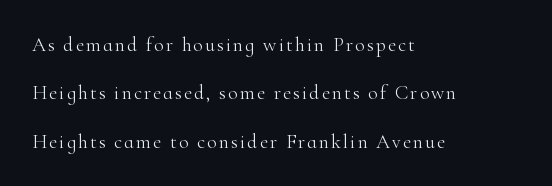
Q: Is the text bold? A: No.
Q: Is the text italic (slanted)? A: No, it is upright.
Q: Is the text underlined? A: No.
Q: How is the paragraph aligned? A: Left-aligned.
Q: Is the spacing between lines tight, normal or loose? A: Loose.
